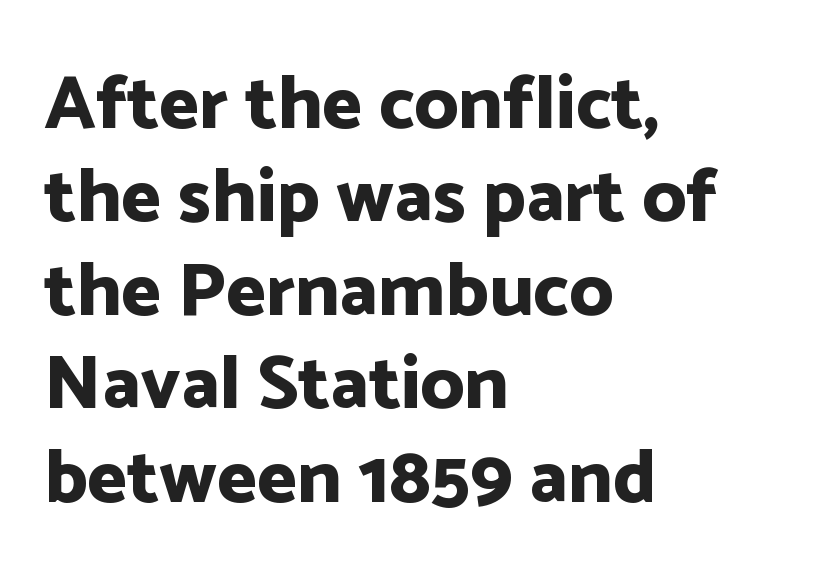
{"serif": "no", "italic": "no", "bold": "yes", "weight": "bold", "width": "normal", "stroke_contrast": "low", "x_height": "medium", "monospaced": "no", "underline": "no", "align": "left", "line_spacing_ratio": 1.23, "letter_spacing": "normal", "letter_spacing_em": 0.0, "glyph_px": 76}
